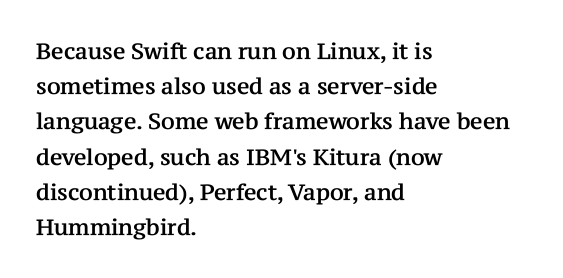
Q: Is the text italic (slanted)? A: No, it is upright.
Q: Is the text underlined? A: No.
Q: How is the paragraph aligned? A: Left-aligned.
Q: Is the spacing between letters normal or unusually wide? A: Normal.
Q: Is the spacing between lines tight, normal or loose? A: Normal.
